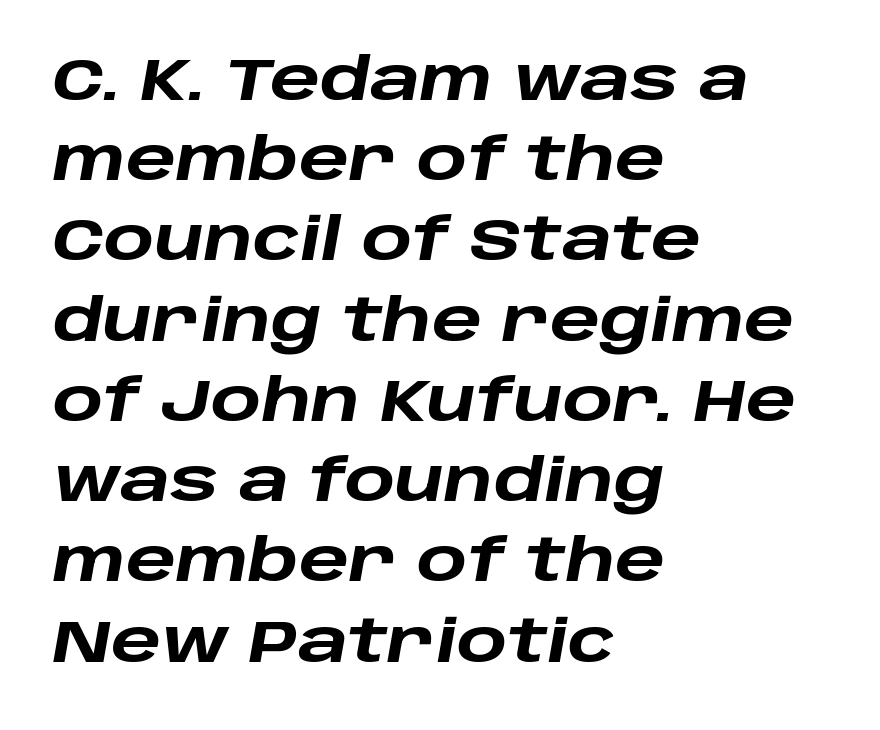
{"italic": "yes", "lean": "right", "slant_degrees": 10, "bold": "yes", "weight": "heavy", "width": "wide", "stroke_contrast": "low", "x_height": "large", "monospaced": "no", "underline": "no", "align": "left", "line_spacing": "normal", "line_spacing_ratio": 1.36, "letter_spacing": "normal", "letter_spacing_em": 0.0, "glyph_px": 59}
